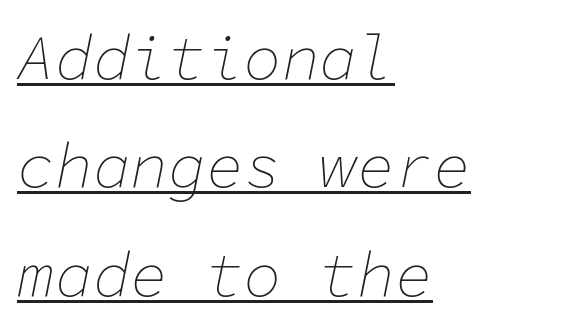
The letters sit at their default tracking, neither squeezed nor spread. Fixed-width glyphs throughout — classic coding-font behaviour. The weight tops out at a normal text grade. Visually the block forms a straight wall on the left and a jagged coastline on the right. This rendering features underlined lettering. The face used here has a pronounced slope to its letters.
